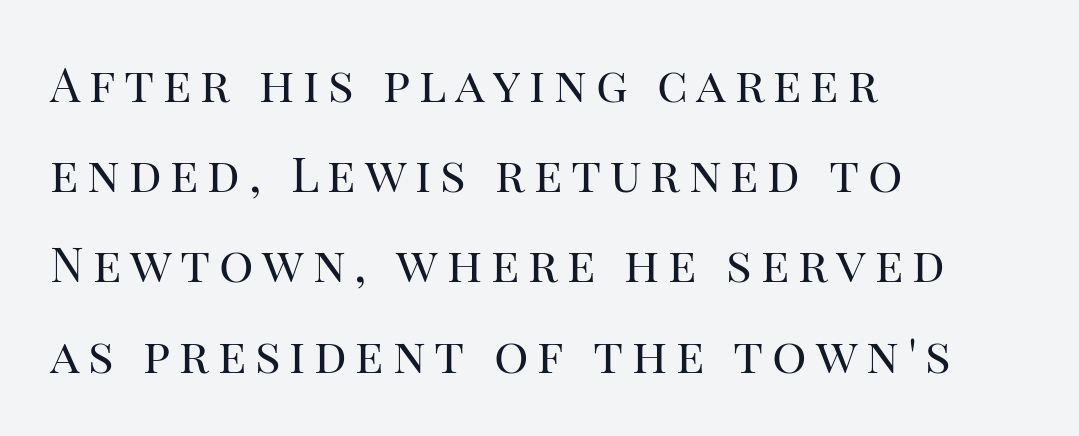
{"serif": "yes", "italic": "no", "bold": "no", "weight": "regular", "width": "normal", "stroke_contrast": "high", "x_height": "large", "monospaced": "no", "underline": "no", "align": "left", "line_spacing_ratio": 1.88, "glyph_px": 48}
